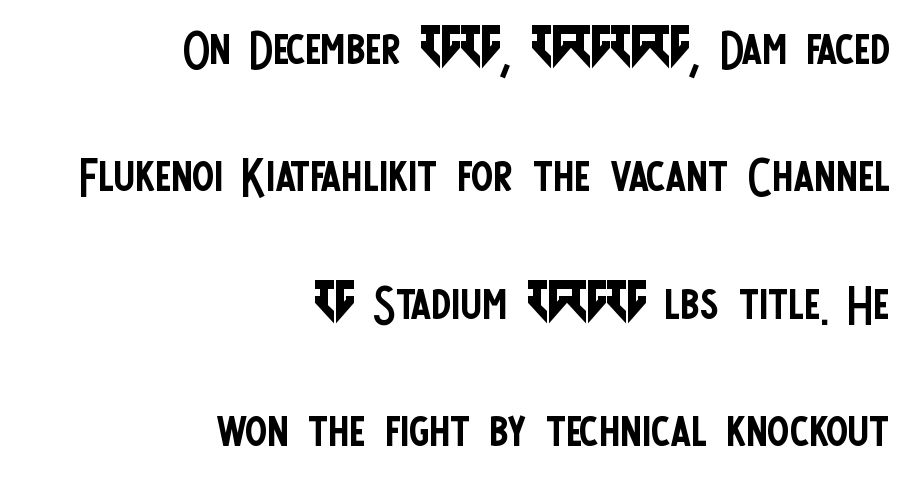
{"serif": "no", "italic": "no", "bold": "no", "weight": "regular", "width": "condensed", "stroke_contrast": "low", "x_height": "large", "monospaced": "no", "underline": "no", "align": "right", "line_spacing": "loose", "line_spacing_ratio": 1.93, "letter_spacing": "normal", "letter_spacing_em": 0.0, "glyph_px": 66}
